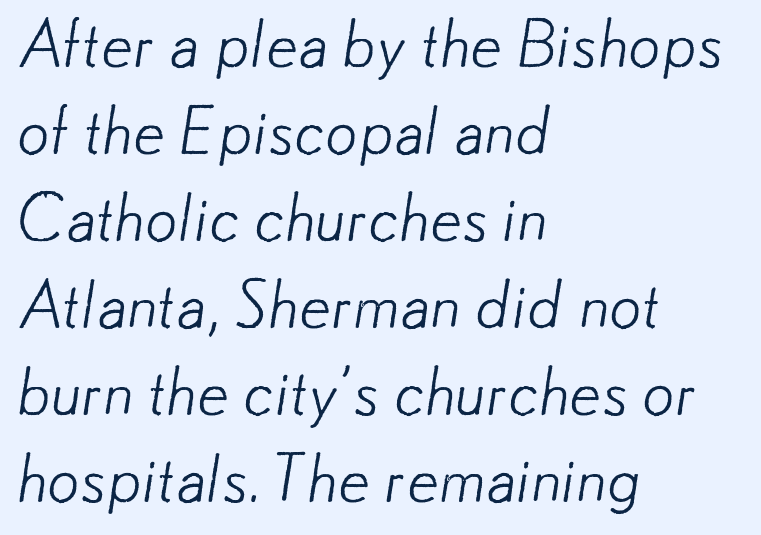
Think standard paragraph weight, or any step lighter than that. This sample has the flowing, uneven cadence of proportional lettering. The ragged edge is on the right, which tells us the setting is flush left. The letterforms sit shoulder to shoulder at normal distance.
